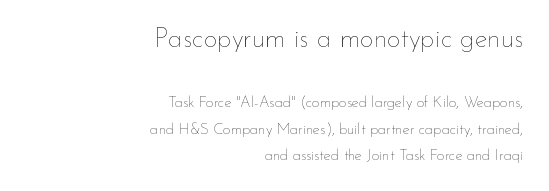
Q: Is the text bold? A: No.
Q: Is the text italic (slanted)? A: No, it is upright.
Q: Is the text underlined? A: No.
Q: How is the paragraph aligned? A: Right-aligned.
Q: Is the spacing between letters normal or unusually wide? A: Normal.
Q: Which block of text is set in a larger size, the first (top) or the second (bottom)? A: The first (top) one.
